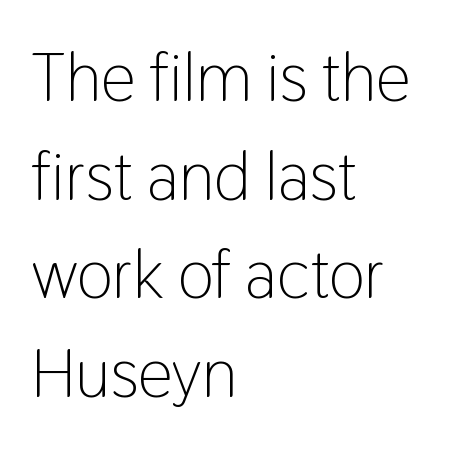
The lettering stays uniformly vertical, giving the passage a roman look. The block of text has a typical density, with ordinary space between rows. Character widths vary here, with narrow letters taking less room than wide ones. Here the glyphs are tracked normally, forming tight word shapes.
